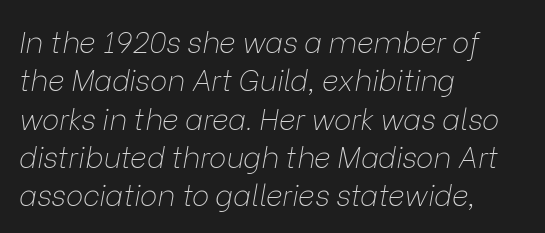
The image shows 29 px thin type, italic (leaning right); set left-aligned, normal line spacing (1.32x), normal letter spacing, not underlined; low stroke contrast and a medium x-height.
